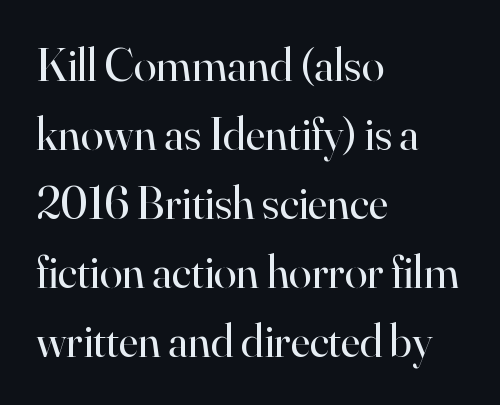
Unlike a clean sans, this face finishes its strokes with serifs. Spacing between characters is what you'd get straight out of the box. Weight: regular or lighter. Teacher's note: observe the even left margin — that is flush-left alignment. In terms of leading, this rendering sits right in the middle. The string is rendered with underlining switched off.
